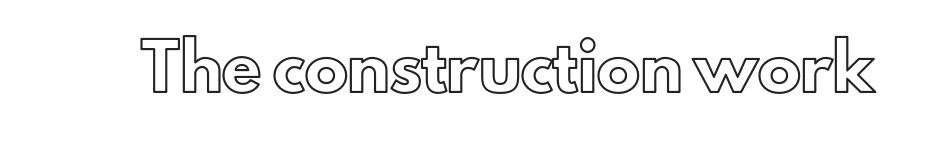
Q: Is the text italic (slanted)? A: No, it is upright.
Q: Is the text underlined? A: No.
Q: Is the spacing between letters normal or unusually wide? A: Normal.
Q: Width (condensed, normal, or wide)? A: Normal.
Q: x-height? A: Small.
Q: Monospaced? A: No.
